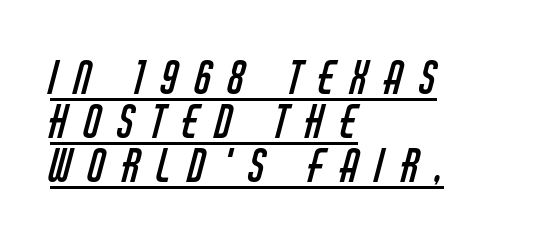
The image shows 44 px regular-weight, condensed sans-serif type; set left-aligned, tight line spacing (1.0x), unusually wide letter spacing (+0.38 em), underlined; low stroke contrast and a large x-height.
